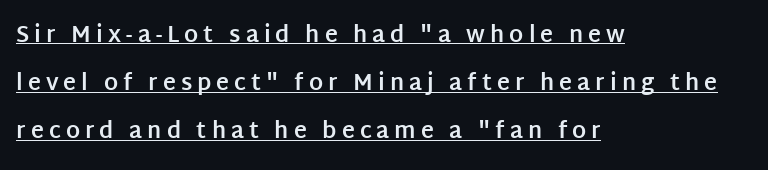
The image shows 22 px bold type, upright; set left-aligned, loose line spacing (2.19x), unusually wide letter spacing (+0.23 em), underlined.
